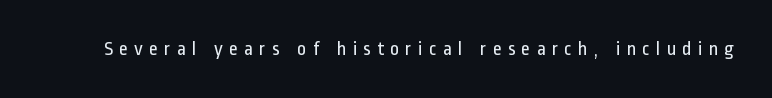
The image shows 20 px text type, upright; set unusually wide letter spacing (+0.29 em), not underlined.
